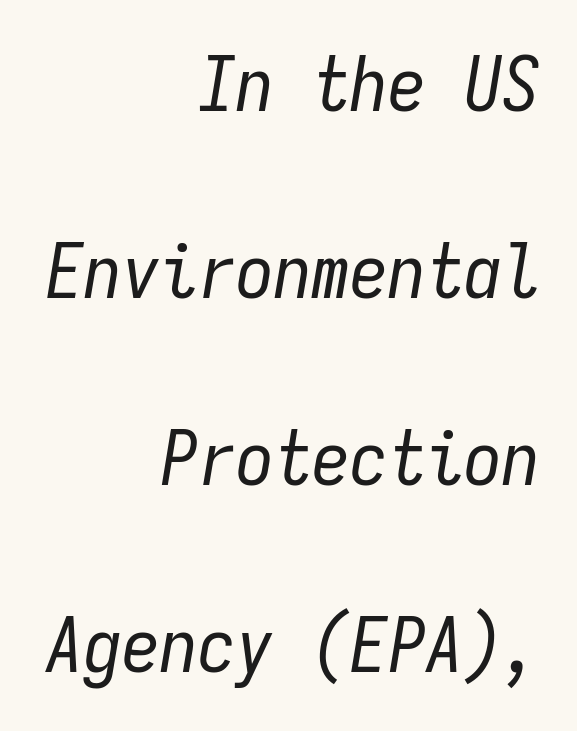
The characters are drawn with everyday or finer stroke widths. Observe the lean: these are italic letterforms. Airy leading. Here the glyphs are tracked normally, forming tight word shapes.
